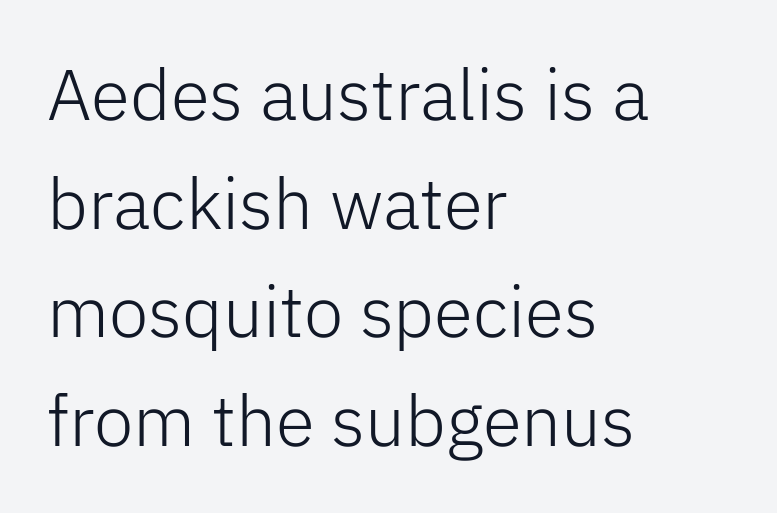
Vertical stems look standard width or narrower in stroke. The zone under the glyphs is completely vacant. Varying glyph widths throughout — classic text-font behaviour. Vertical strokes here are truly vertical.
